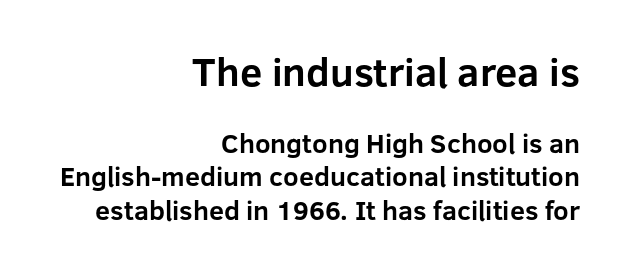
The image shows 40 px bold sans-serif type, upright; set right-aligned, line spacing 1.23x, normal letter spacing, not underlined; the first (top) block is 1.48x larger; low stroke contrast and a medium x-height.
